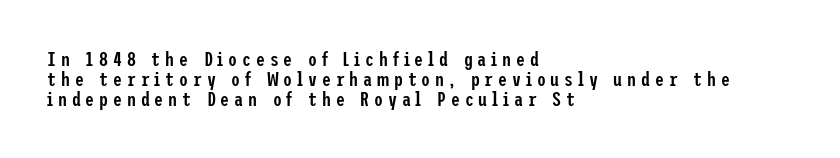
Does the leading feel generous? Not at all — it's pinched. The ragged edge is on the right, which tells us the setting is flush left. If you drew a line through each stem, it would be perfectly vertical. Heft: intermediate — a semibold. The glyphs are unaccompanied by any horizontal stroke below them.
